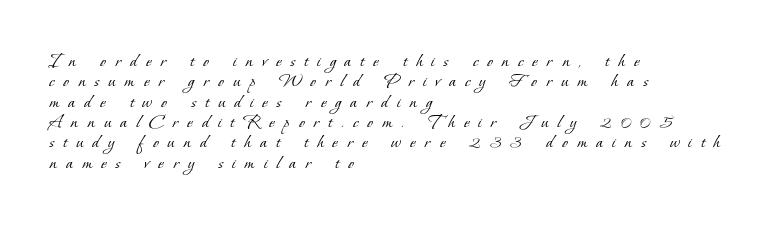
Q: Is the text bold? A: No.
Q: Is the text underlined? A: No.
Q: How is the paragraph aligned? A: Left-aligned.
Q: Is the spacing between letters normal or unusually wide? A: Unusually wide.
Q: Is the spacing between lines tight, normal or loose? A: Tight.
